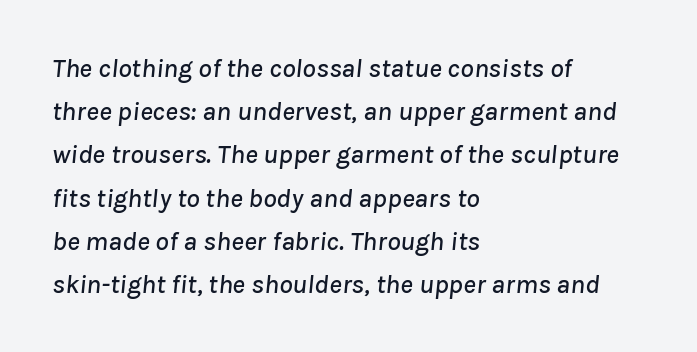
{"italic": "yes", "lean": "right", "slant_degrees": 8, "underline": "no", "align": "left", "line_spacing": "normal", "line_spacing_ratio": 1.6, "letter_spacing": "normal", "letter_spacing_em": 0.0, "glyph_px": 27}
